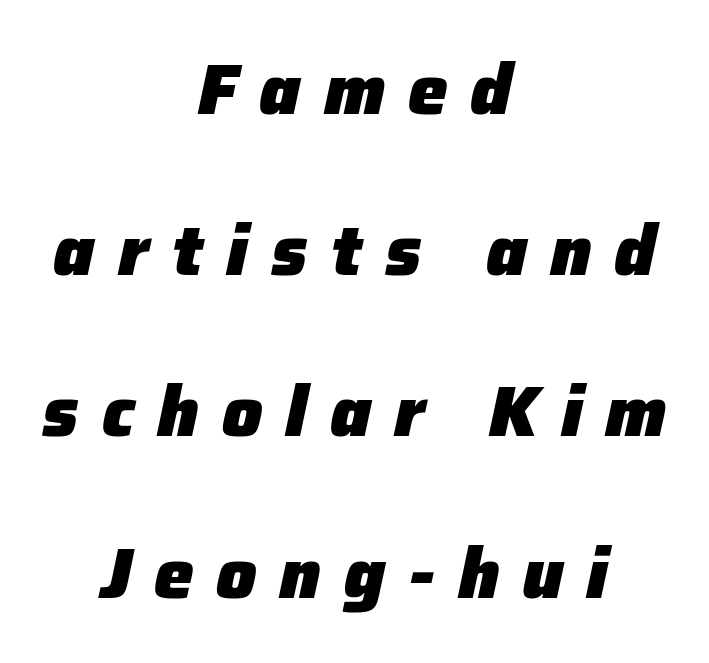
Q: Is the text bold? A: Yes.
Q: Is the text italic (slanted)? A: Yes, it leans right by about 12 degrees.
Q: Is the text underlined? A: No.
Q: How is the paragraph aligned? A: Centered.
Q: Is the spacing between letters normal or unusually wide? A: Unusually wide.
Q: Is the spacing between lines tight, normal or loose? A: Loose.
Q: Width (condensed, normal, or wide)? A: Normal.
Q: Stroke contrast? A: Low.
Q: x-height? A: Medium.
Q: Monospaced? A: No.
